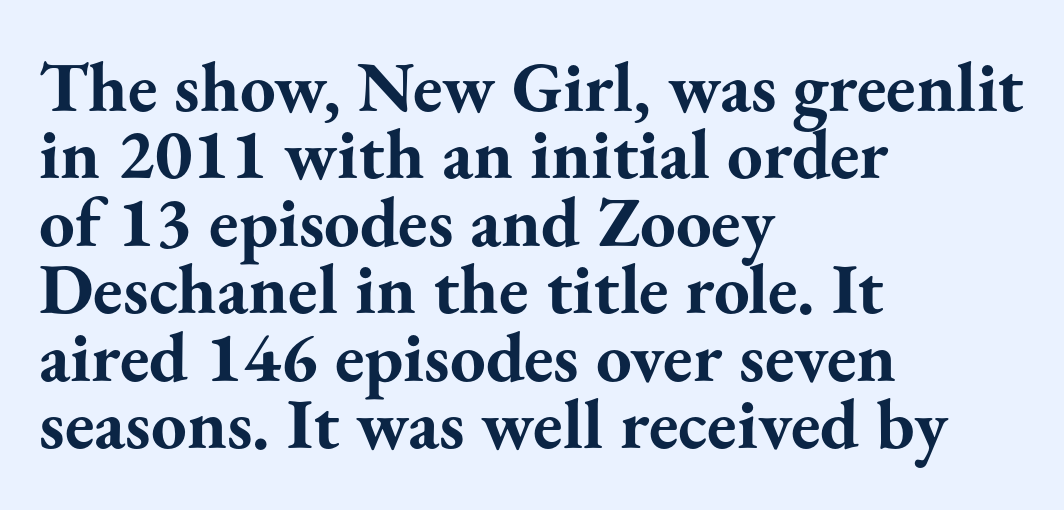
Proportional: the letters do not fall into vertical columns. Every row of glyphs begins at an identical x-position on the left. Rule under the text: the space is simply empty. I'd call this a serif setting — the letters wear small feet. Characters follow at the spacing the type designer built in. Chunky letters — that's bold for sure.
